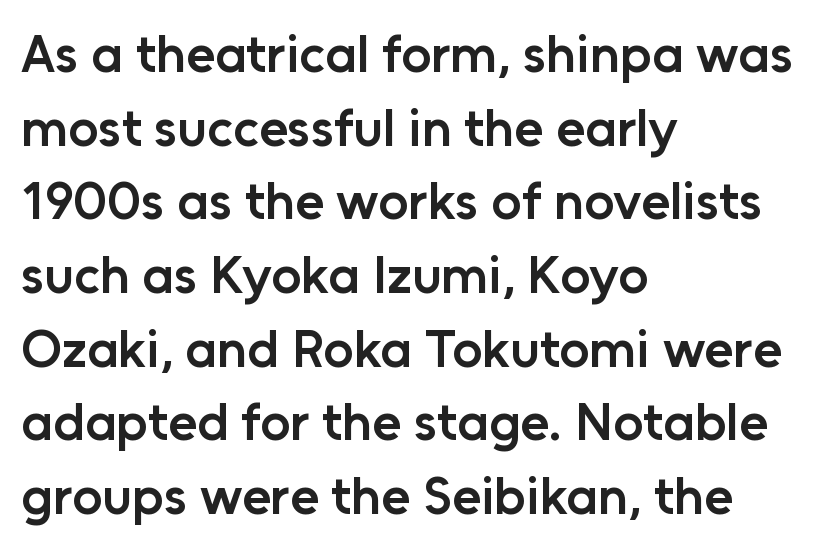
Letter spacing: default. This block has exactly the height ordinary leading produces. Bold? Not quite — semibold, heavier than regular but stopping short. Lines of text with bare space underneath. The letters carry no serifs — their stems end cleanly without finishing strokes. Compared with a centered layout, this one pins lines to the left instead.
